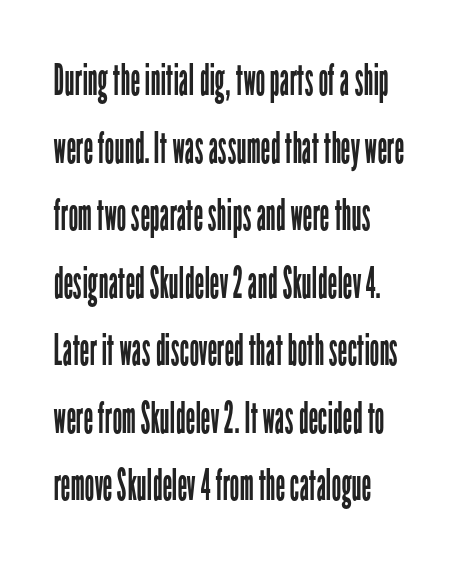
{"serif": "no", "italic": "no", "bold": "no", "weight": "regular", "width": "condensed", "stroke_contrast": "low", "x_height": "medium", "monospaced": "no", "underline": "no", "line_spacing": "normal", "line_spacing_ratio": 1.57, "letter_spacing": "normal", "letter_spacing_em": 0.0, "glyph_px": 43}
